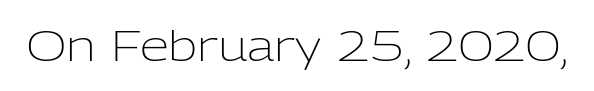
{"serif": "no", "italic": "no", "bold": "no", "weight": "light", "width": "normal", "stroke_contrast": "low", "x_height": "medium", "monospaced": "no", "underline": "no", "letter_spacing": "normal", "letter_spacing_em": 0.0, "glyph_px": 42}
